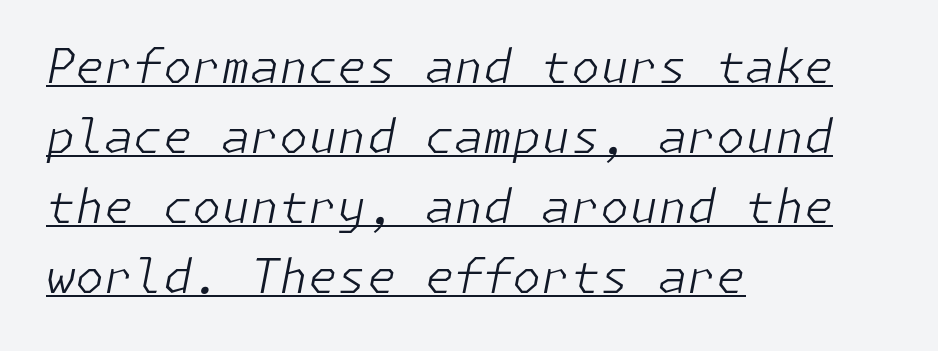
The image shows 47 px light type, italic (leaning right); set left-aligned, normal line spacing (1.49x), normal letter spacing, underlined; low stroke contrast and a medium x-height.
